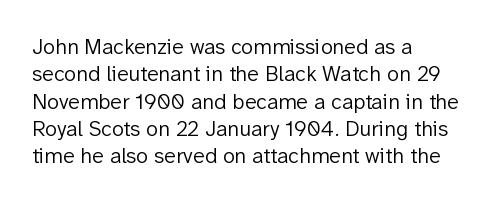
{"italic": "no", "bold": "no", "underline": "no", "align": "left", "line_spacing_ratio": 1.24, "letter_spacing": "normal", "letter_spacing_em": 0.0, "glyph_px": 22}
